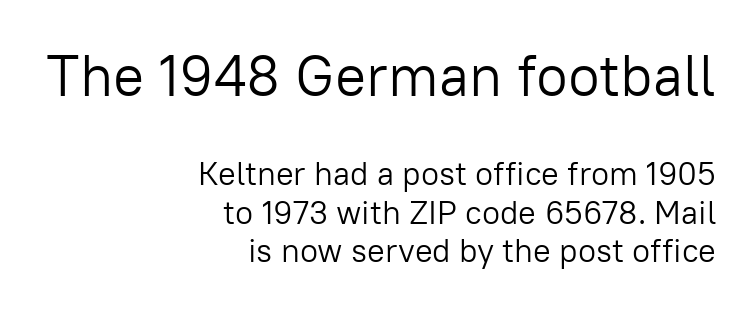
Q: Is the text bold? A: No.
Q: Is the text italic (slanted)? A: No, it is upright.
Q: Is the typeface a serif or a sans-serif typeface? A: Sans-serif.
Q: Is the text underlined? A: No.
Q: How is the paragraph aligned? A: Right-aligned.
Q: Is the spacing between letters normal or unusually wide? A: Normal.
Q: Which block of text is set in a larger size, the first (top) or the second (bottom)? A: The first (top) one.
Q: Width (condensed, normal, or wide)? A: Normal.
Q: Stroke contrast? A: Low.
Q: x-height? A: Medium.
Q: Monospaced? A: No.
